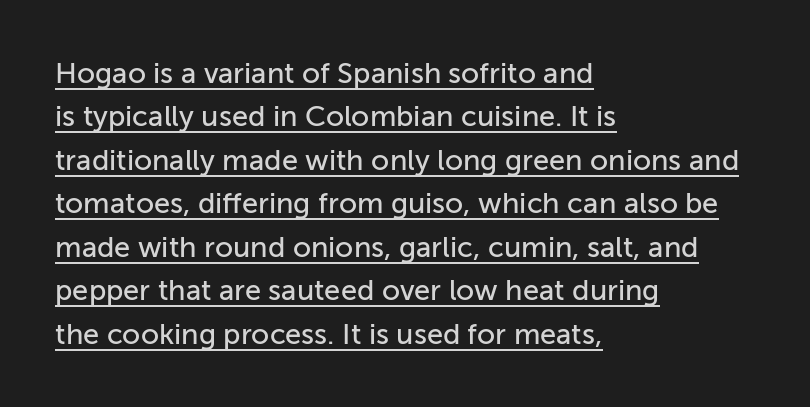
{"serif": "no", "italic": "no", "width": "normal", "stroke_contrast": "low", "x_height": "medium", "monospaced": "no", "underline": "yes", "align": "left", "line_spacing": "normal", "line_spacing_ratio": 1.5, "letter_spacing": "normal", "letter_spacing_em": 0.0, "glyph_px": 29}
